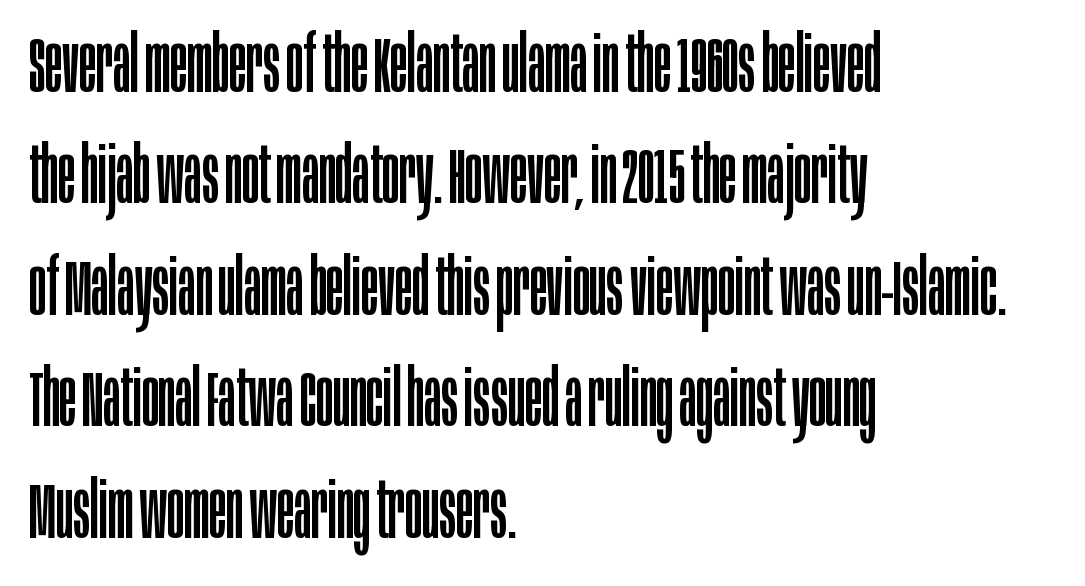
The image shows 79 px regular-weight, condensed sans-serif type, upright; set left-aligned, normal line spacing (1.41x), normal letter spacing, not underlined; low stroke contrast and a large x-height.
